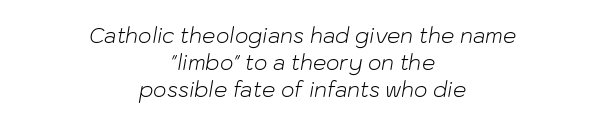
The image shows 21 px text type, italic (leaning right); set centered, normal line spacing (1.29x), normal letter spacing, not underlined.
